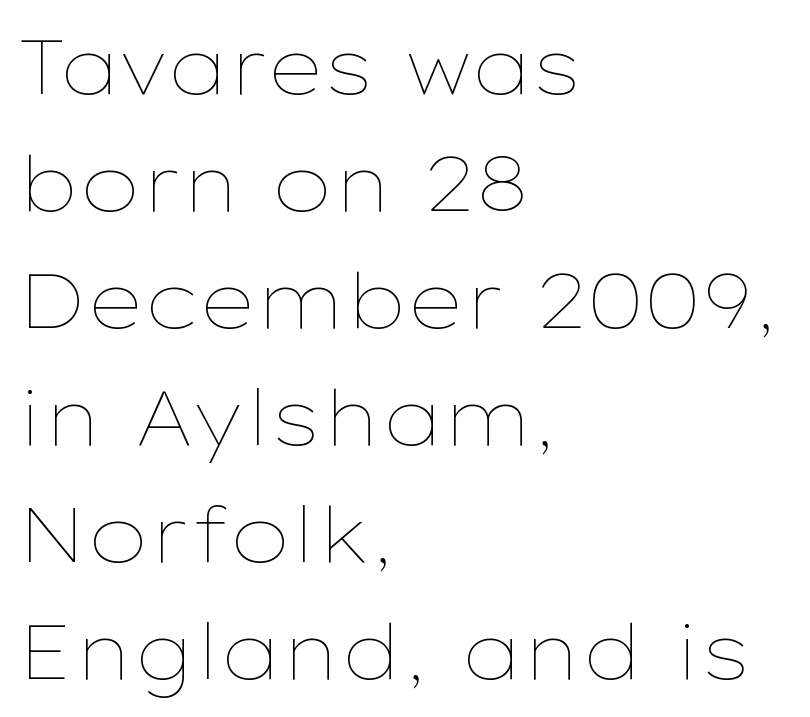
Each row of text sits above clean, open space. This sample is left-justified, so line endings fall wherever the words run out. Vertical stems look standard width or narrower in stroke. Interline gaps are of average width in this sample.
